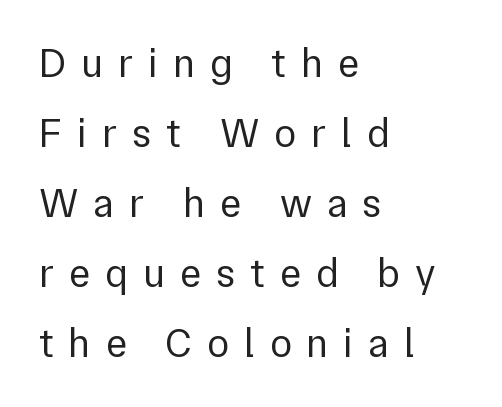
Q: Is the text bold? A: No.
Q: Is the text italic (slanted)? A: No, it is upright.
Q: Is the typeface a serif or a sans-serif typeface? A: Sans-serif.
Q: Is the text underlined? A: No.
Q: How is the paragraph aligned? A: Left-aligned.
Q: Is the spacing between letters normal or unusually wide? A: Unusually wide.
Q: Width (condensed, normal, or wide)? A: Normal.
Q: Stroke contrast? A: Low.
Q: x-height? A: Medium.
Q: Monospaced? A: No.
